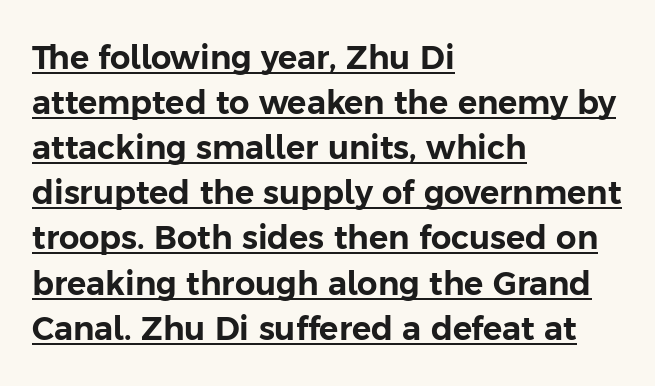
The image shows 32 px sans-serif type, upright; set left-aligned, normal line spacing (1.41x), normal letter spacing, underlined; low stroke contrast and a medium x-height.
